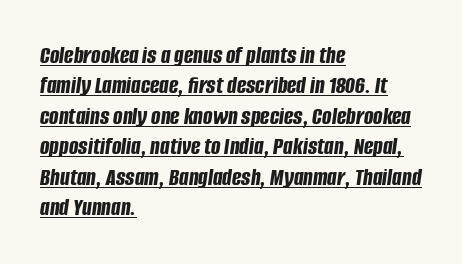
Q: Is the text bold? A: Yes.
Q: Is the text italic (slanted)? A: Yes, it leans right by about 8 degrees.
Q: Is the text underlined? A: Yes.
Q: How is the paragraph aligned? A: Left-aligned.
Q: Is the spacing between letters normal or unusually wide? A: Normal.
